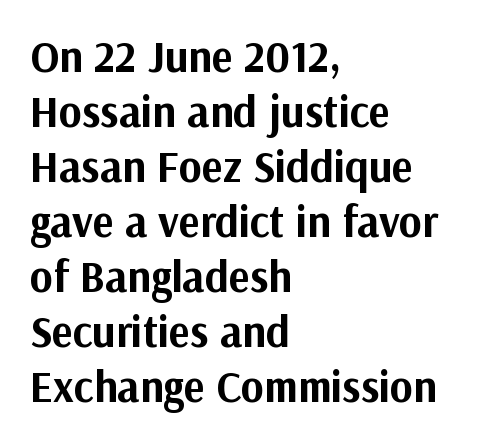
The line texture is even and compact thanks to regular tracking. Serif or sans? Sans — the stroke terminals are bare. Decoration check: the copy has no underline. A student would call this left alignment; a typographer would say flush left, rag right. The glyphs have the mass of a bold cut.
